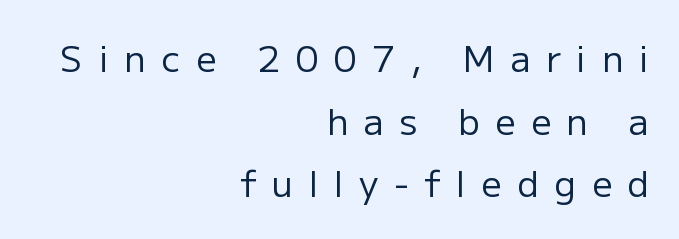
The image shows 36 px regular-weight sans-serif type, upright; set right-aligned, line spacing 1.74x, unusually wide letter spacing (+0.43 em), not underlined; low stroke contrast and a medium x-height.
